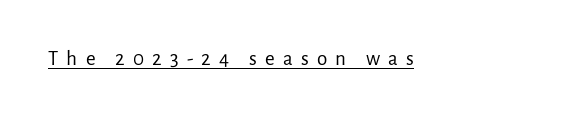
{"italic": "no", "bold": "no", "underline": "yes", "letter_spacing": "wide", "letter_spacing_em": 0.39, "glyph_px": 21}
